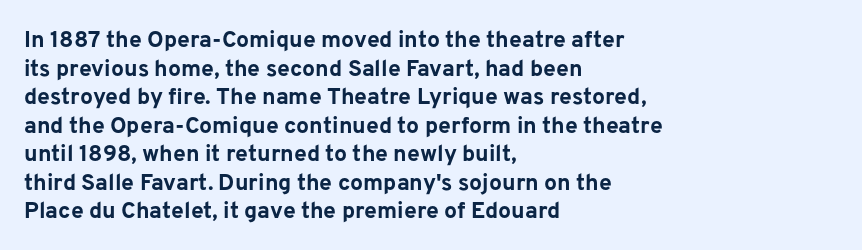
Q: Is the text bold? A: Yes.
Q: Is the text italic (slanted)? A: No, it is upright.
Q: Is the text underlined? A: No.
Q: How is the paragraph aligned? A: Left-aligned.
Q: Is the spacing between letters normal or unusually wide? A: Normal.
